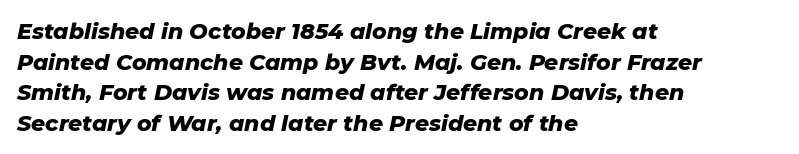
Q: Is the text bold? A: Yes.
Q: Is the text italic (slanted)? A: Yes, it leans right by about 11 degrees.
Q: Is the text underlined? A: No.
Q: How is the paragraph aligned? A: Left-aligned.
Q: Is the spacing between letters normal or unusually wide? A: Normal.
Q: Is the spacing between lines tight, normal or loose? A: Normal.
